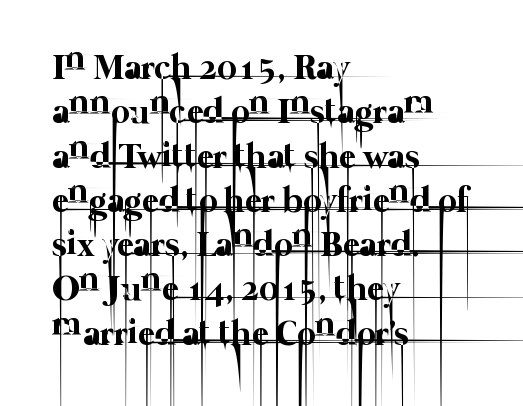
{"bold": "no", "weight": "thin", "width": "normal", "stroke_contrast": "low", "x_height": "medium", "monospaced": "no", "underline": "no", "align": "left", "line_spacing_ratio": 1.23, "letter_spacing": "normal", "letter_spacing_em": 0.0, "glyph_px": 36}
